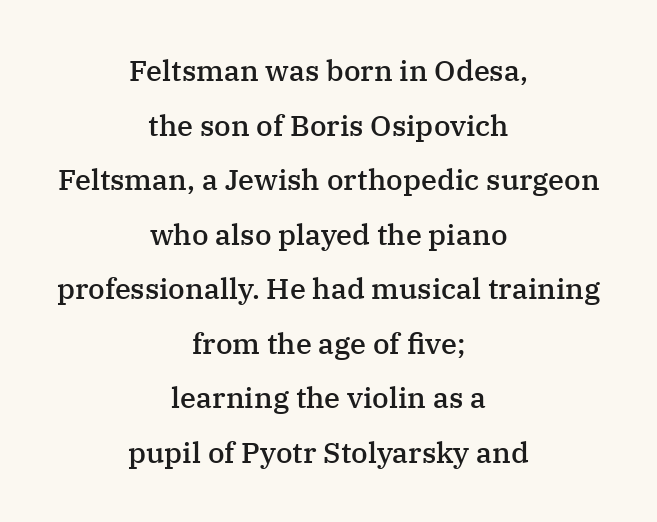
Q: Is the text bold? A: Semi-bold.
Q: Is the text italic (slanted)? A: No, it is upright.
Q: Is the typeface a serif or a sans-serif typeface? A: Serif.
Q: Is the text underlined? A: No.
Q: How is the paragraph aligned? A: Centered.
Q: Is the spacing between letters normal or unusually wide? A: Normal.
Q: Width (condensed, normal, or wide)? A: Normal.
Q: Stroke contrast? A: Medium.
Q: x-height? A: Medium.
Q: Monospaced? A: No.
